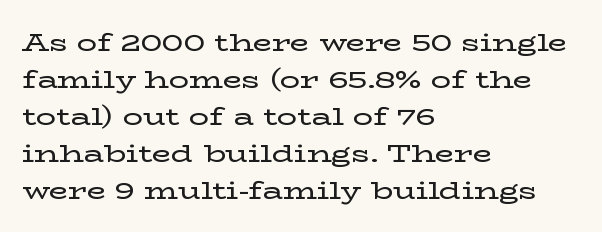
The space beneath each line is pristine and unruled. Compared with typical paragraphs, the rows here are spaced about the same. Notice how the passage keeps a crisp vertical edge on the left only. Short note: letters normally spaced.
